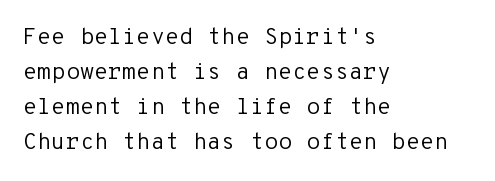
{"italic": "no", "bold": "no", "underline": "no", "align": "left", "line_spacing": "normal", "line_spacing_ratio": 1.52, "letter_spacing": "normal", "letter_spacing_em": 0.0, "glyph_px": 23}
